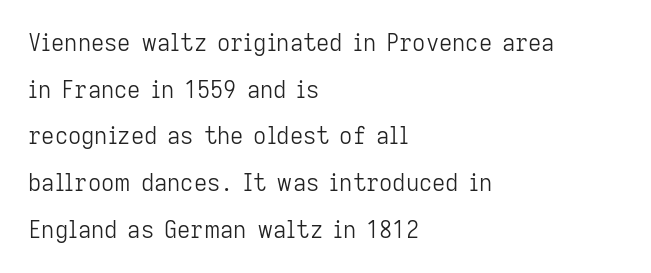
Q: Is the text bold? A: No.
Q: Is the text italic (slanted)? A: No, it is upright.
Q: Is the text underlined? A: No.
Q: How is the paragraph aligned? A: Left-aligned.
Q: Is the spacing between letters normal or unusually wide? A: Normal.
Q: Is the spacing between lines tight, normal or loose? A: Loose.
